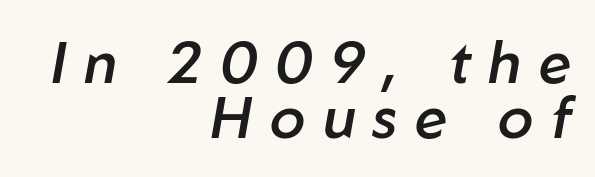
The image shows 58 px semibold type, italic (leaning right); set right-aligned, tight line spacing (0.95x), unusually wide letter spacing (+0.3 em), not underlined; low stroke contrast and a medium x-height.
